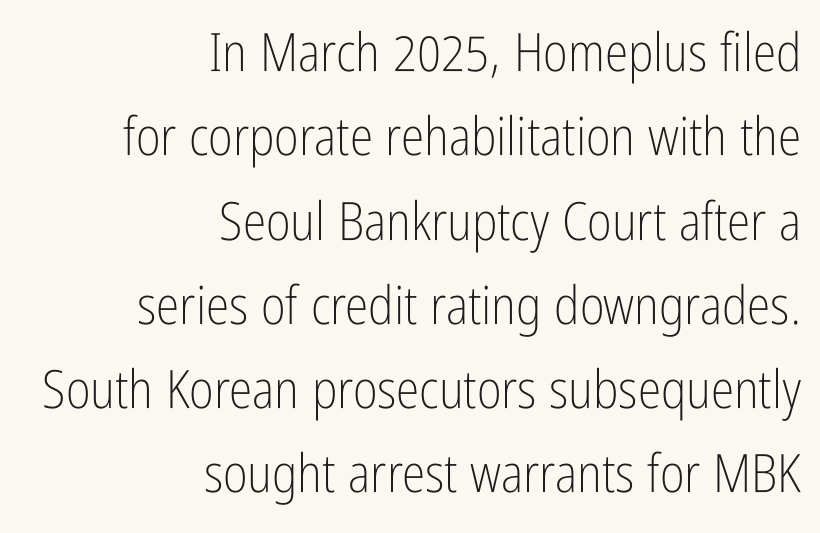
{"serif": "no", "italic": "no", "bold": "no", "weight": "light", "width": "condensed", "stroke_contrast": "low", "x_height": "medium", "monospaced": "no", "underline": "no", "align": "right", "line_spacing": "normal", "line_spacing_ratio": 1.59, "letter_spacing": "normal", "letter_spacing_em": 0.0, "glyph_px": 53}
